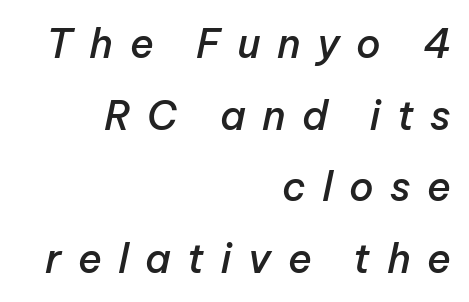
The typography opts for an oblique posture over an upright one. Compared with a flush-left layout, this one pins lines to the opposite, right side. Think of a printed novel: that variable character pitch is what you see here. Glyph-to-glyph distance is far greater than everyday printed text. Unmarked baselines from the first word to the last. These words are printed semibold, heavier than regular yet not bold.
